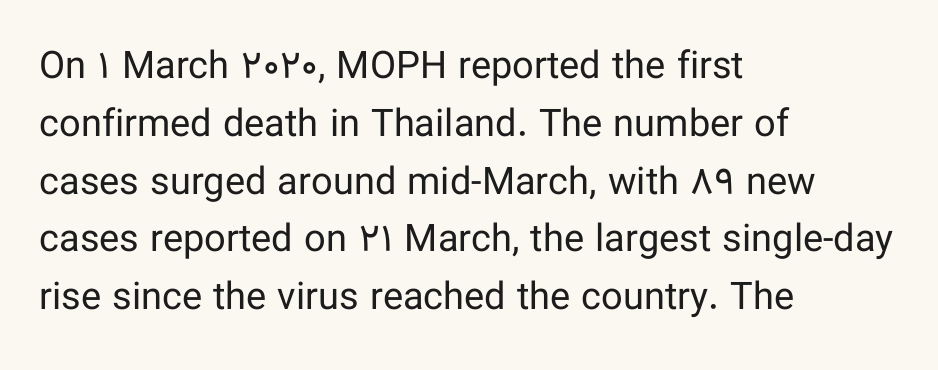
The image shows 38 px regular-weight sans-serif type, upright; set left-aligned, normal line spacing (1.52x), normal letter spacing, not underlined; low stroke contrast and a medium x-height.
